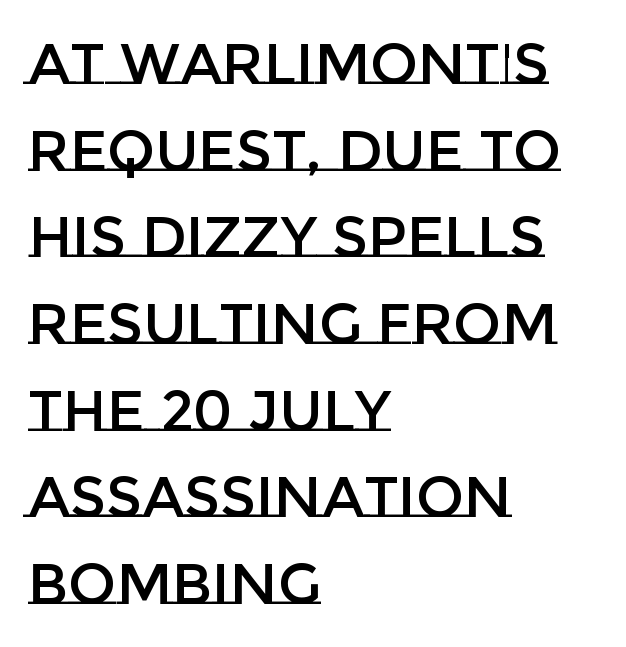
Q: Is the text italic (slanted)? A: No, it is upright.
Q: Is the text underlined? A: No.
Q: How is the paragraph aligned? A: Left-aligned.
Q: Is the spacing between letters normal or unusually wide? A: Normal.
Q: Is the spacing between lines tight, normal or loose? A: Normal.
Q: Width (condensed, normal, or wide)? A: Normal.
Q: Stroke contrast? A: Low.
Q: x-height? A: Large.
Q: Monospaced? A: No.
